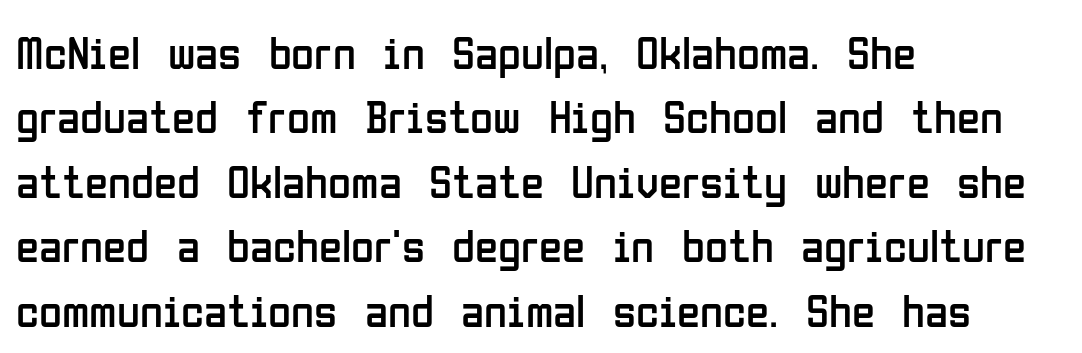
{"serif": "no", "italic": "no", "bold": "no", "weight": "regular", "width": "condensed", "stroke_contrast": "low", "x_height": "medium", "monospaced": "no", "underline": "no", "align": "left", "line_spacing": "normal", "line_spacing_ratio": 1.37, "letter_spacing": "normal", "letter_spacing_em": 0.0, "glyph_px": 47}
